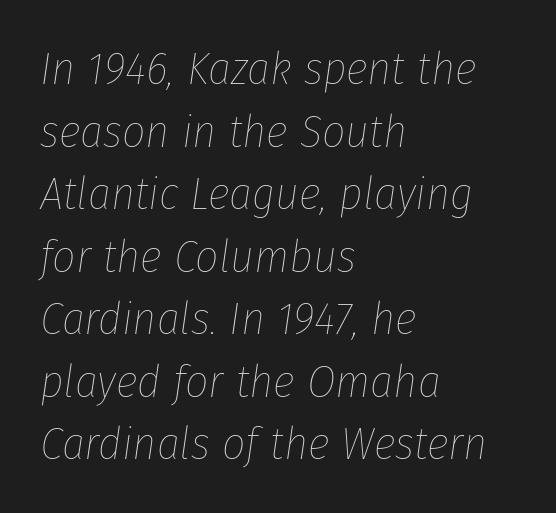
Every character sits at an angle, as italics do. The font is comparable to plain body text, perhaps lighter. Evenly set lines give the paragraph a standard silhouette. Words appear dense and cohesive because spacing is normal.
